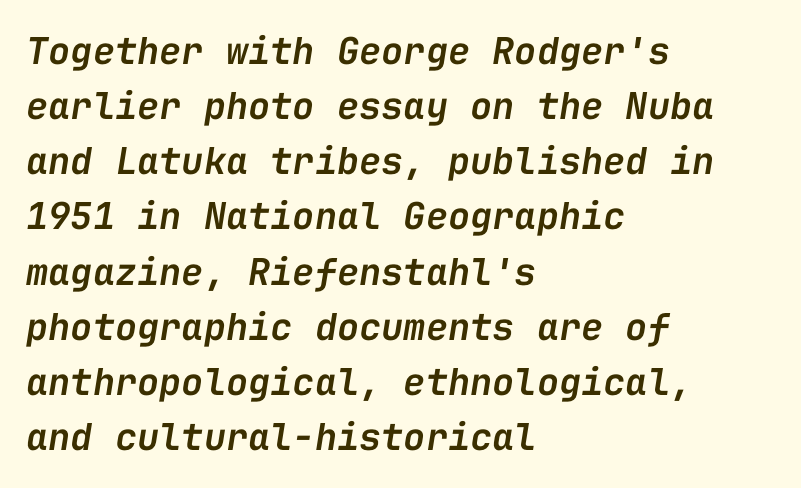
Spacing verdict: monospaced, one width for all characters. Weight: semibold (demi). Interline gaps are of average width in this sample. The words here are not underlined. The lines in this sample share a left origin and differ only in where they stop. No extra tracking has been applied to these lines.
